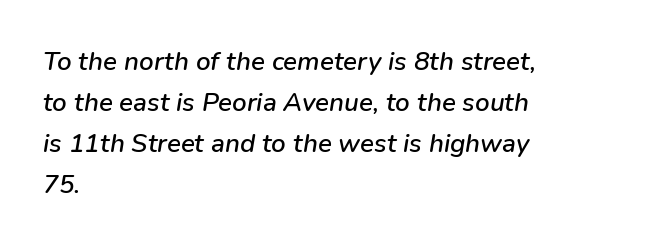
Has an underline been added? It has not. Would a proofreader flag this as italicized? Yes. Horizontal alignment here is leftward, the default for most running prose. Is the letter spacing exaggerated? No — it looks like the ordinary default.
